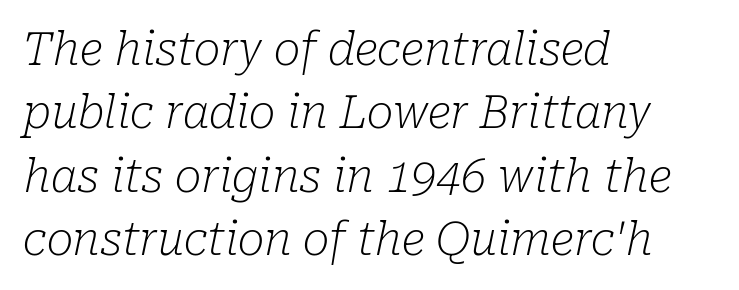
{"serif": "yes", "italic": "yes", "lean": "right", "slant_degrees": 10, "bold": "no", "weight": "light", "width": "normal", "stroke_contrast": "low", "x_height": "medium", "monospaced": "no", "underline": "no", "align": "left", "line_spacing": "normal", "line_spacing_ratio": 1.41, "letter_spacing": "normal", "letter_spacing_em": 0.0, "glyph_px": 45}
